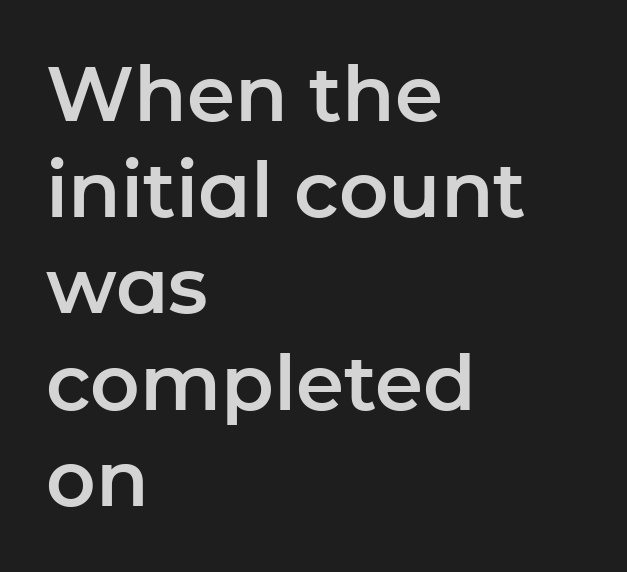
{"serif": "no", "italic": "no", "width": "normal", "stroke_contrast": "low", "x_height": "medium", "monospaced": "no", "underline": "no", "align": "left", "line_spacing": "normal", "line_spacing_ratio": 1.25, "letter_spacing": "normal", "letter_spacing_em": 0.0, "glyph_px": 77}
